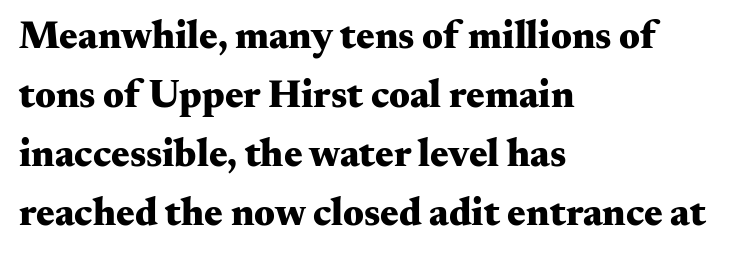
{"serif": "yes", "italic": "no", "bold": "yes", "weight": "heavy", "width": "wide", "stroke_contrast": "medium", "x_height": "small", "monospaced": "no", "underline": "no", "align": "left", "line_spacing": "normal", "line_spacing_ratio": 1.51, "letter_spacing": "normal", "letter_spacing_em": 0.0, "glyph_px": 39}
